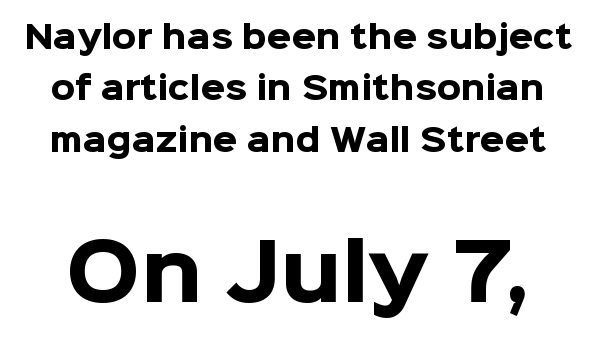
Clear beneath every line of the passage. The rows are spaced the way most documents space them. Notice how the stems are strictly vertical — no italics here. Looks like regular typesetting: each glyph gets only the width it needs. Size hierarchy here favors the trailing block over the leading one.
